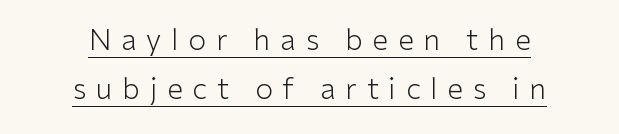
These lines are centered, leaving both edges ragged. Glyph-to-glyph distance is far greater than everyday printed text. The letters look calm and open, with moderate or lighter stems. What kind of face is this? One without serifs — a sans.
